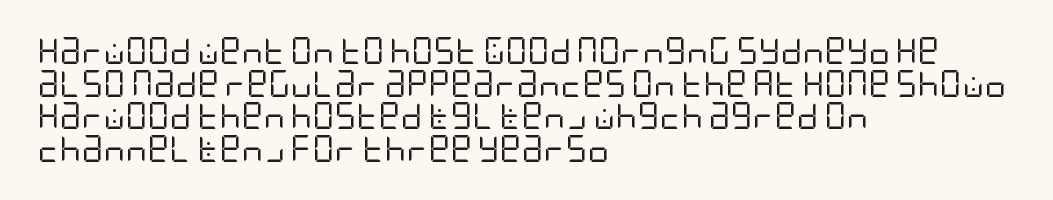
Q: Is the text bold? A: No.
Q: Is the text italic (slanted)? A: No, it is upright.
Q: Is the text underlined? A: No.
Q: How is the paragraph aligned? A: Left-aligned.
Q: Is the spacing between letters normal or unusually wide? A: Normal.
